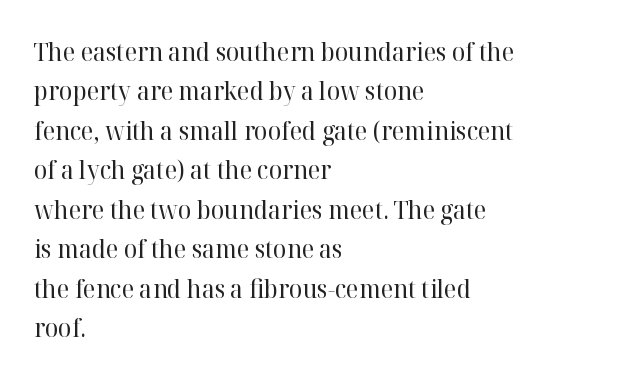
Q: Is the text bold? A: No.
Q: Is the text italic (slanted)? A: No, it is upright.
Q: Is the text underlined? A: No.
Q: How is the paragraph aligned? A: Left-aligned.
Q: Is the spacing between letters normal or unusually wide? A: Normal.
Q: Is the spacing between lines tight, normal or loose? A: Normal.
